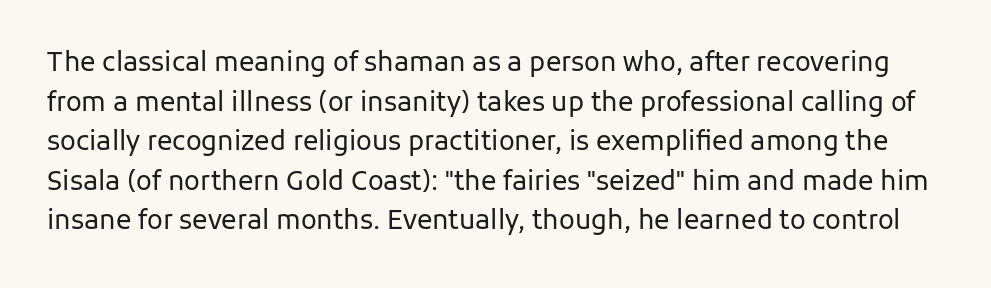
{"italic": "no", "bold": "no", "underline": "no", "line_spacing": "normal", "line_spacing_ratio": 1.52, "letter_spacing": "normal", "letter_spacing_em": 0.0, "glyph_px": 26}
